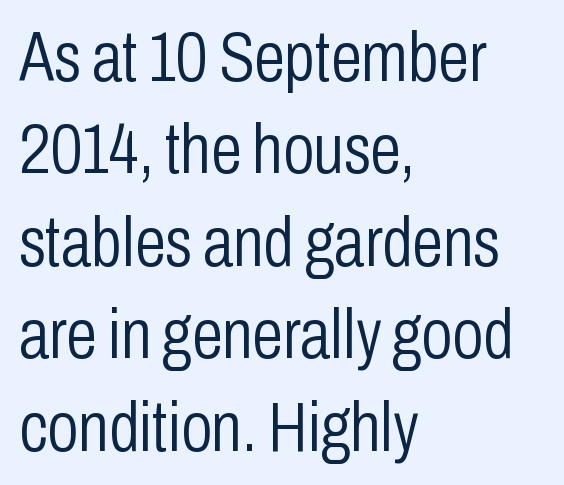
The image shows 70 px light, condensed sans-serif type, upright; set left-aligned, normal line spacing (1.32x), normal letter spacing, not underlined; low stroke contrast and a medium x-height.
